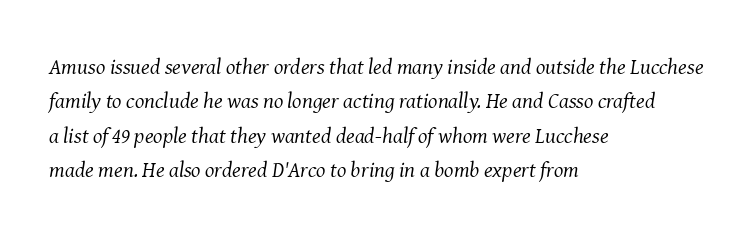
Quick note: underline off. If you measured baseline to baseline, you'd find a middling distance. The letters look calm and open, with moderate or lighter stems. The lettering tilts uniformly, giving the passage an italic look. Compared with a centered layout, this one pins lines to the left instead. Nothing unusual about the tracking: characters are spaced as the font intends.
